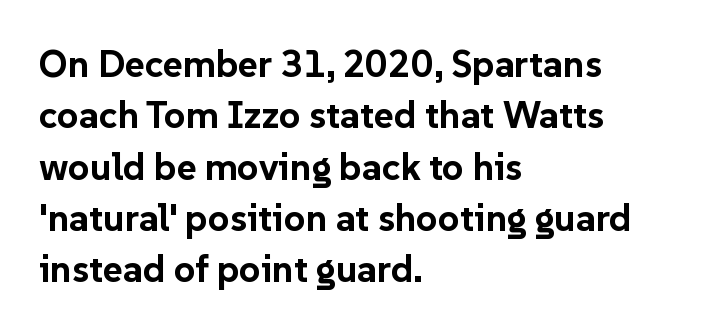
The passage shown is not underscored anywhere. A roman cut, with each character standing at attention. A student would call this left alignment; a typographer would say flush left, rag right. Inter-character spacing is left at the font's built-in metrics.
